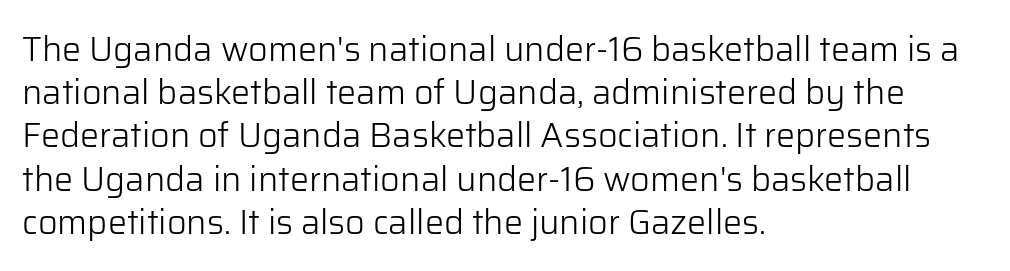
The image shows 34 px light sans-serif type, upright; set left-aligned, normal line spacing (1.27x), normal letter spacing, not underlined; low stroke contrast and a medium x-height.
